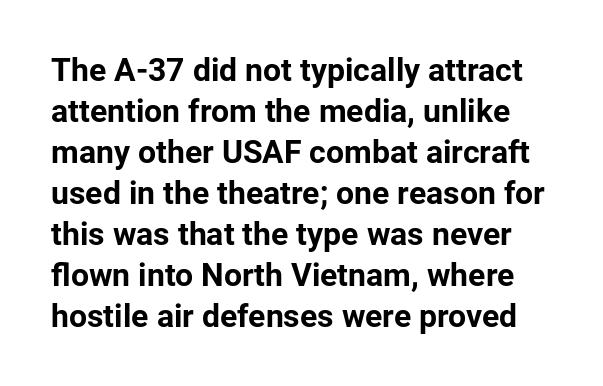
{"serif": "no", "italic": "no", "bold": "yes", "weight": "bold", "width": "normal", "stroke_contrast": "low", "x_height": "medium", "monospaced": "no", "underline": "no", "line_spacing": "normal", "line_spacing_ratio": 1.28, "letter_spacing": "normal", "letter_spacing_em": 0.0, "glyph_px": 32}
